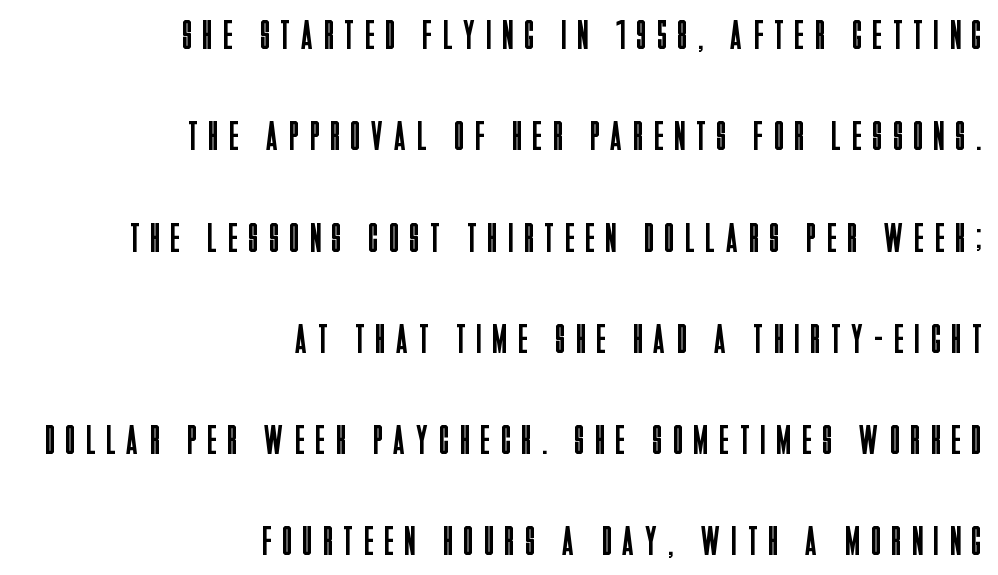
The image shows 41 px regular-weight, condensed sans-serif type, upright; set right-aligned, loose line spacing (2.47x), unusually wide letter spacing (+0.29 em), not underlined; low stroke contrast and a large x-height.
